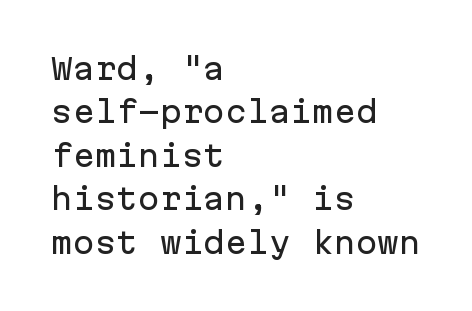
Serif or sans? Sans — the stroke terminals are bare. Words float on clear page, feet unadorned. Notice how the passage keeps a crisp vertical edge on the left only. What stands out about the letter spacing? Nothing — it is the standard amount. Looks like terminal output: every glyph gets an equal slot. Nope, not italic — everything's standing straight.
